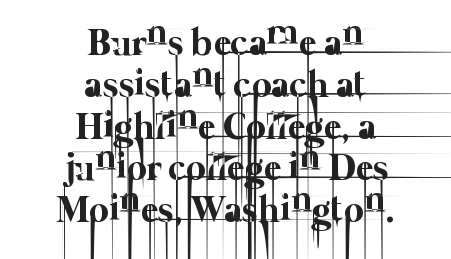
Q: Is the text bold? A: No.
Q: Is the text underlined? A: No.
Q: How is the paragraph aligned? A: Centered.
Q: Is the spacing between letters normal or unusually wide? A: Normal.
Q: Is the spacing between lines tight, normal or loose? A: Tight.
Q: Width (condensed, normal, or wide)? A: Normal.
Q: Stroke contrast? A: Low.
Q: x-height? A: Medium.
Q: Monospaced? A: No.
